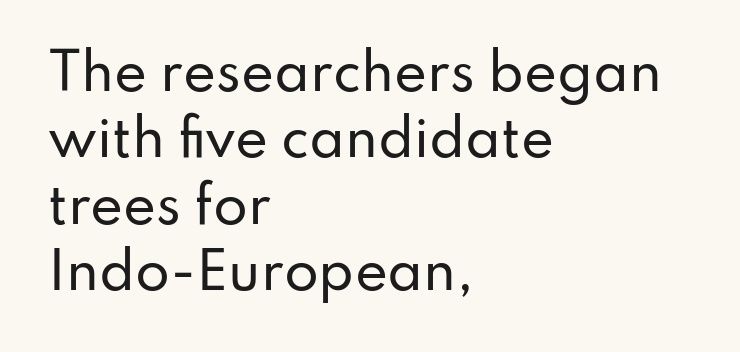
The image shows 50 px sans-serif type, upright; set left-aligned, normal line spacing (1.33x), normal letter spacing, not underlined; low stroke contrast and a small x-height.
